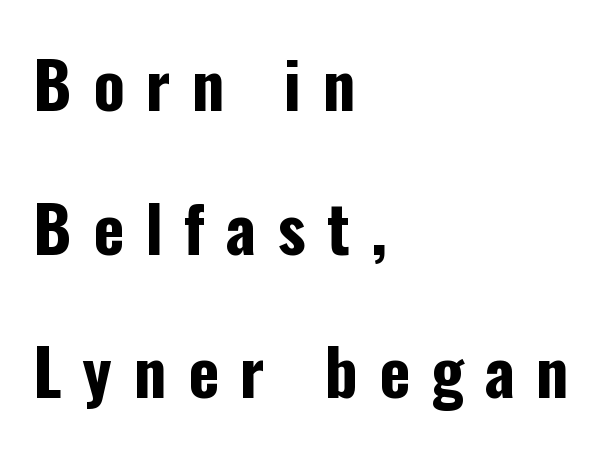
The image shows 65 px bold, condensed sans-serif type, upright; set left-aligned, loose line spacing (2.21x), unusually wide letter spacing (+0.33 em), not underlined; low stroke contrast and a medium x-height.
